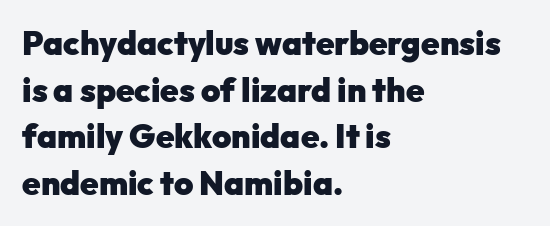
Q: Is the text bold? A: Yes.
Q: Is the text italic (slanted)? A: No, it is upright.
Q: Is the typeface a serif or a sans-serif typeface? A: Sans-serif.
Q: Is the text underlined? A: No.
Q: How is the paragraph aligned? A: Left-aligned.
Q: Is the spacing between letters normal or unusually wide? A: Normal.
Q: Is the spacing between lines tight, normal or loose? A: Normal.
Q: Width (condensed, normal, or wide)? A: Normal.
Q: Stroke contrast? A: Low.
Q: x-height? A: Medium.
Q: Monospaced? A: No.
